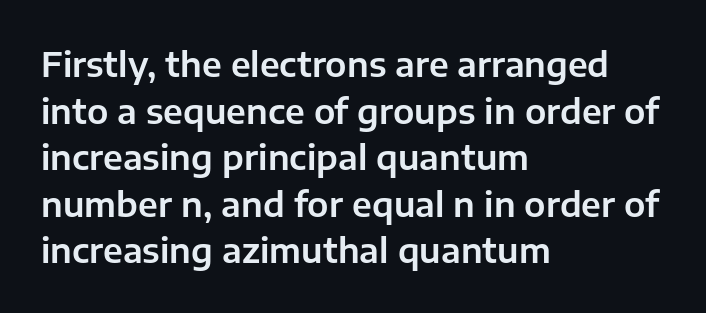
Horizontal alignment here is leftward, the default for most running prose. Interline gaps are of average width in this sample. Italic: no, the glyphs are upright roman. The typeface chosen for these lines omits serifs. Here the designer chose a conventional face with non-uniform glyph widths.
